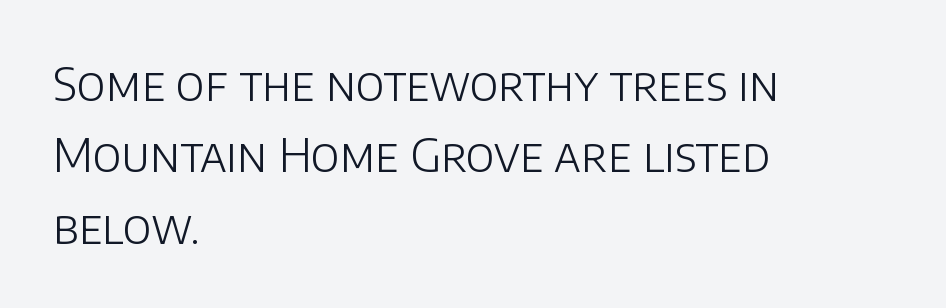
Q: Is the text bold? A: No.
Q: Is the text italic (slanted)? A: No, it is upright.
Q: Is the typeface a serif or a sans-serif typeface? A: Sans-serif.
Q: Is the text underlined? A: No.
Q: How is the paragraph aligned? A: Left-aligned.
Q: Is the spacing between letters normal or unusually wide? A: Normal.
Q: Is the spacing between lines tight, normal or loose? A: Normal.
Q: Width (condensed, normal, or wide)? A: Normal.
Q: Stroke contrast? A: Low.
Q: x-height? A: Large.
Q: Monospaced? A: No.
